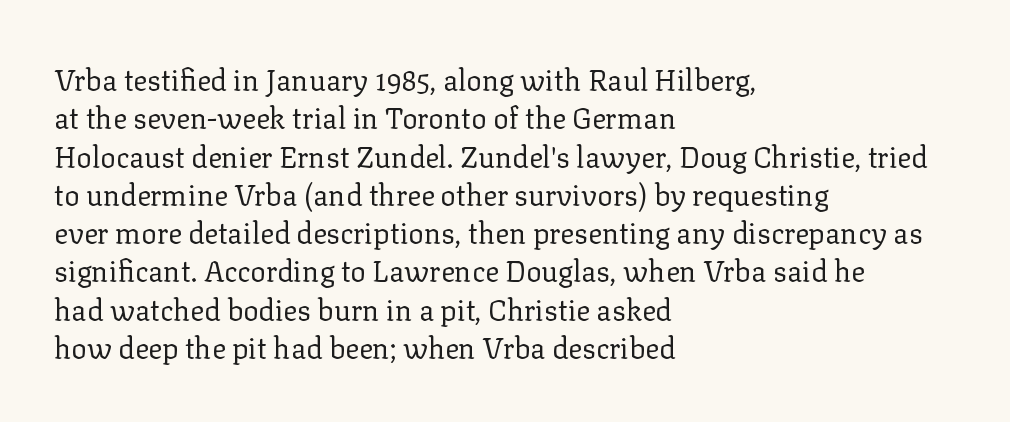
{"serif": "yes", "italic": "no", "bold": "no", "weight": "regular", "width": "normal", "stroke_contrast": "low", "x_height": "medium", "monospaced": "no", "underline": "no", "align": "left", "line_spacing": "normal", "line_spacing_ratio": 1.32, "letter_spacing": "normal", "letter_spacing_em": 0.0, "glyph_px": 29}
